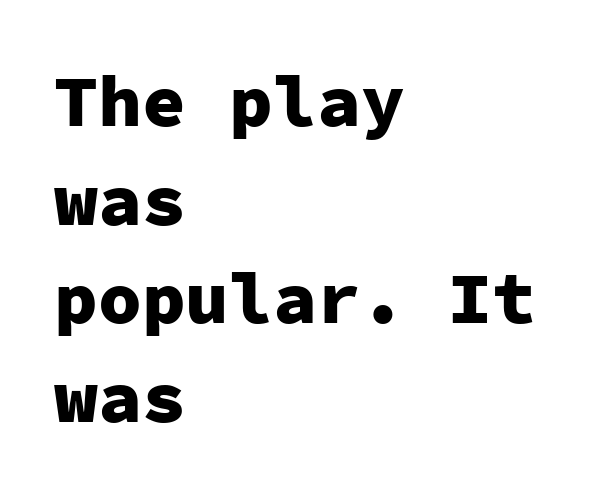
Ascenders rise straight up at ninety degrees. Monospaced: the letters line up in strict vertical columns. A student would call this left alignment; a typographer would say flush left, rag right. Grotesque or geometric, the face here clearly has no serifs. These lines carry a lot of weight — the face is fully bold. Is the letter spacing exaggerated? No — it looks like the ordinary default.
